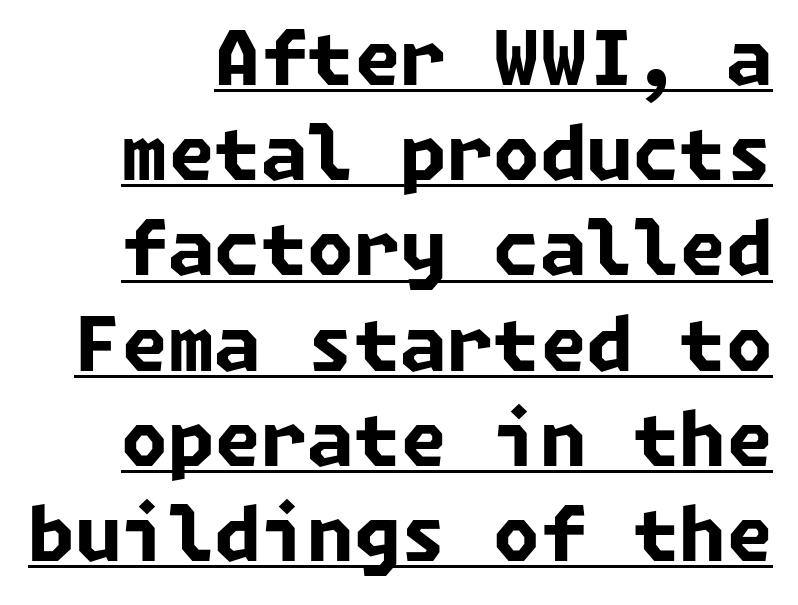
What decoration does the sample have? An underline. One glance says typical: line gaps are just what's usual. Heavy, bold letterforms. The face used here is rendered with its standard letterfit. To sum up the face: it is a sans, with no serifs.
